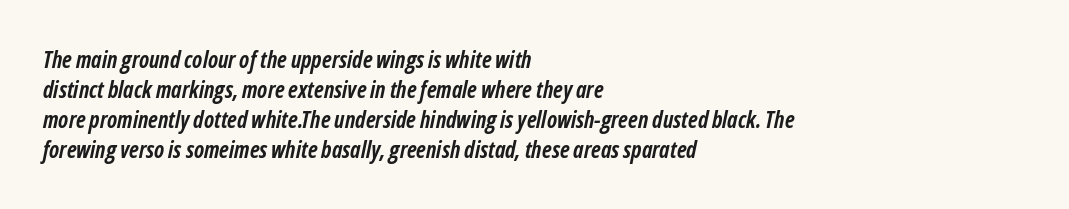
The letterforms sit shoulder to shoulder at normal distance. Horizontal bands of white between lines are of average thickness. Reading down the block, your eye returns to a fixed left position each line. The space directly below the letters is spotless.
